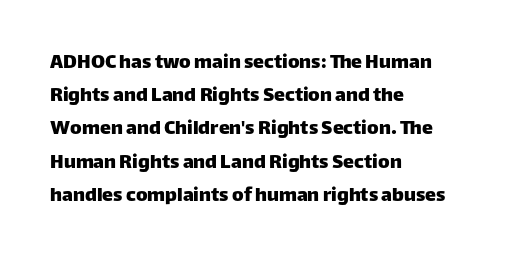
The image shows 22 px text type, upright; set left-aligned, normal line spacing (1.51x), normal letter spacing, not underlined.
